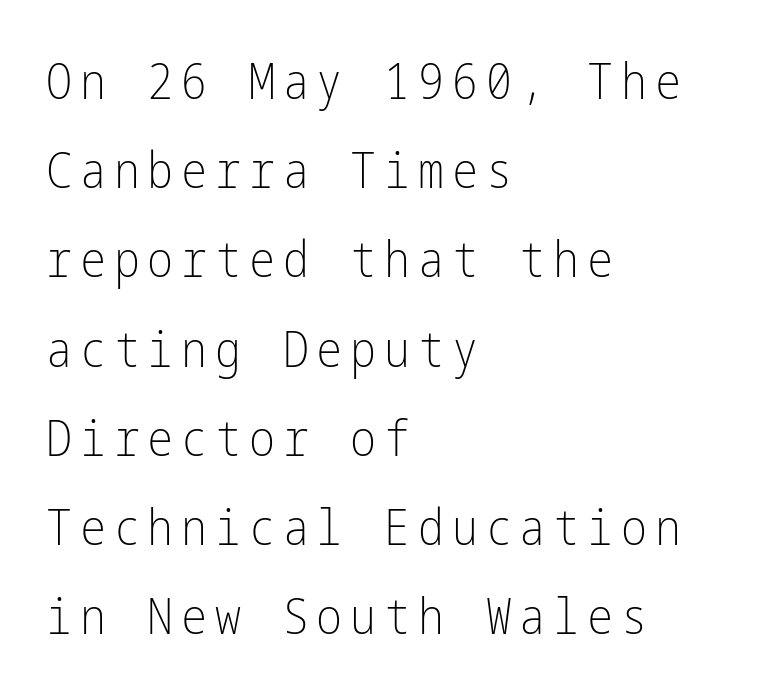
Q: Is the text bold? A: No.
Q: Is the text italic (slanted)? A: No, it is upright.
Q: Is the typeface a serif or a sans-serif typeface? A: Sans-serif.
Q: Is the text underlined? A: No.
Q: How is the paragraph aligned? A: Left-aligned.
Q: Width (condensed, normal, or wide)? A: Condensed.
Q: Stroke contrast? A: Low.
Q: x-height? A: Medium.
